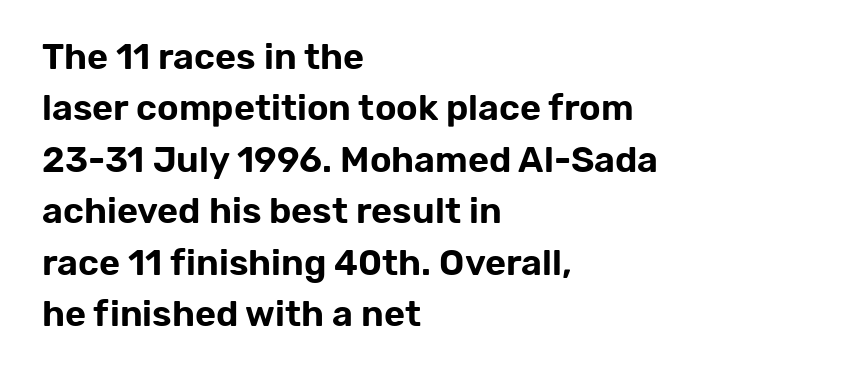
The rag falls on the right side of this text block. Posture: vertical. Beneath every word, the page is bare. You could not count columns in this text — the font is proportionally spaced. Honestly, the letter spacing is just normal — you wouldn't notice it. Type style note: lacks serifs.
